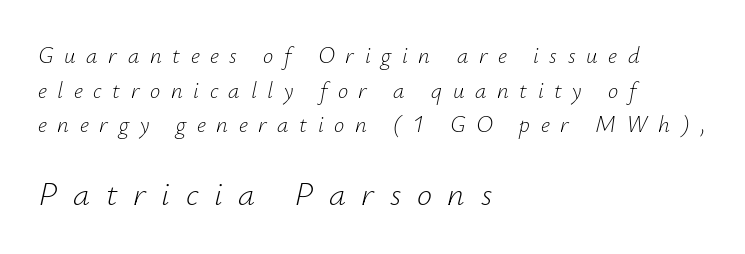
The image shows 34 px light type, italic (leaning right); set left-aligned, normal line spacing (1.51x), unusually wide letter spacing (+0.46 em), not underlined; the second (bottom) block is 1.48x larger; low stroke contrast and a small x-height.
